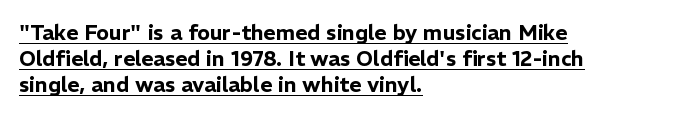
{"italic": "no", "underline": "yes", "align": "left", "line_spacing_ratio": 1.24, "letter_spacing": "normal", "letter_spacing_em": 0.0, "glyph_px": 21}
